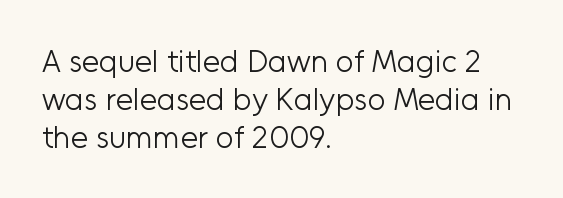
The image shows 31 px light sans-serif type, upright; set left-aligned, line spacing 1.22x, normal letter spacing, not underlined; low stroke contrast and a medium x-height.
